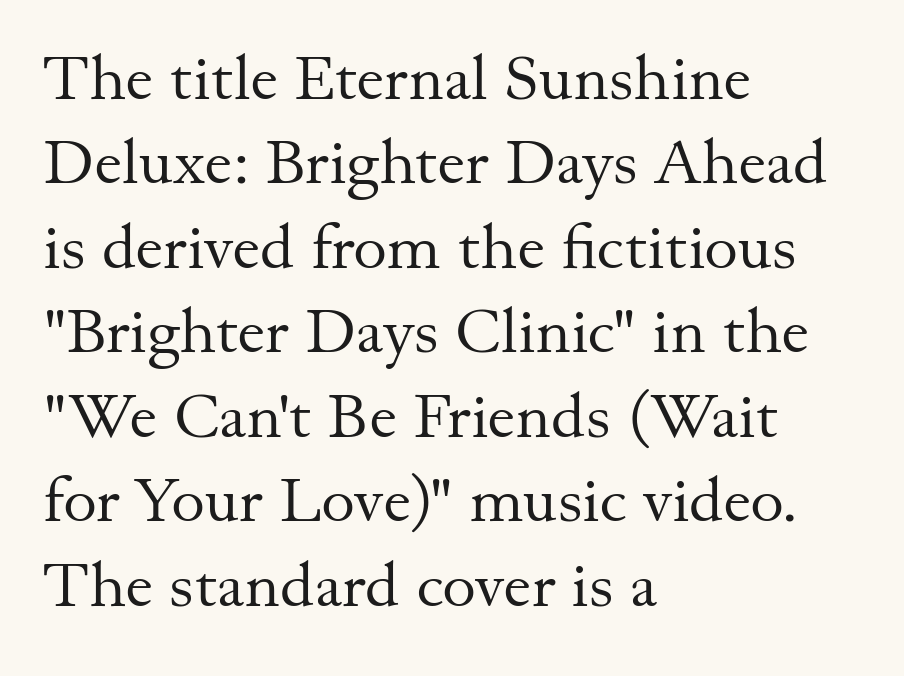
{"serif": "yes", "italic": "no", "bold": "no", "weight": "regular", "width": "normal", "stroke_contrast": "medium", "x_height": "small", "monospaced": "no", "underline": "no", "align": "left", "line_spacing": "normal", "line_spacing_ratio": 1.32, "letter_spacing": "normal", "letter_spacing_em": 0.0, "glyph_px": 64}
